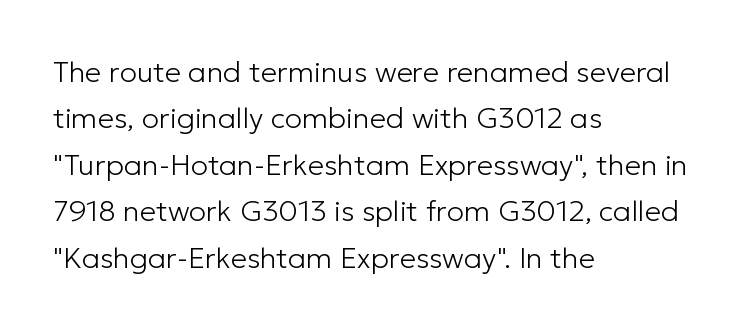
The image shows 29 px light sans-serif type, upright; set left-aligned, normal line spacing (1.6x), normal letter spacing, not underlined; low stroke contrast and a medium x-height.
